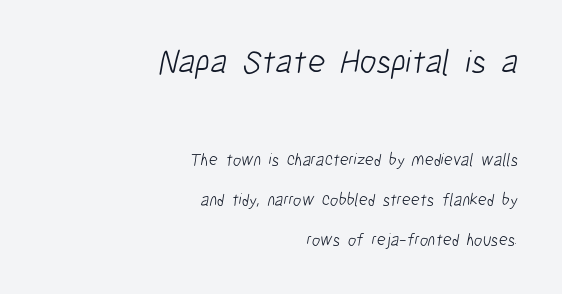
The image shows 34 px light, condensed sans-serif type; set right-aligned, loose line spacing (2.33x), normal letter spacing, not underlined; the first (top) block is 2.0x larger; low stroke contrast and a medium x-height.
